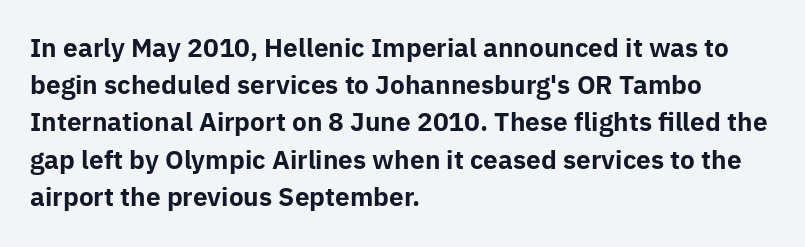
{"italic": "no", "bold": "yes", "underline": "no", "align": "left", "line_spacing": "normal", "line_spacing_ratio": 1.49, "letter_spacing": "normal", "letter_spacing_em": 0.0, "glyph_px": 25}
